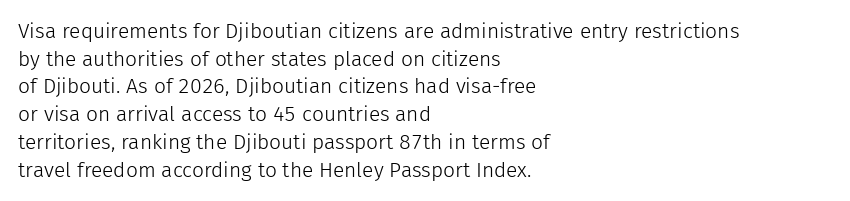
The image shows 21 px text type, upright; set left-aligned, normal line spacing (1.32x), normal letter spacing, not underlined.
